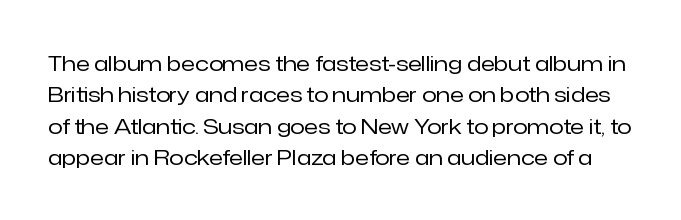
{"italic": "no", "bold": "no", "underline": "no", "line_spacing": "normal", "line_spacing_ratio": 1.49, "letter_spacing": "normal", "letter_spacing_em": 0.0, "glyph_px": 21}
